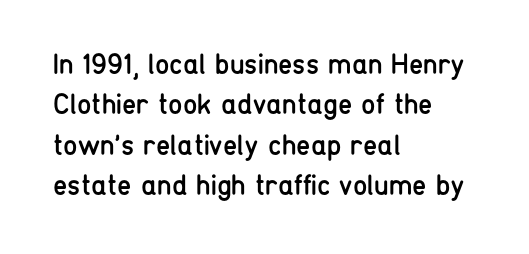
The characters are drawn with everyday or finer stroke widths. Looks like regular typesetting: each glyph gets only the width it needs. If you drew a line through each stem, it would be perfectly vertical. The specimen omits any rule beneath the text block's lines.
